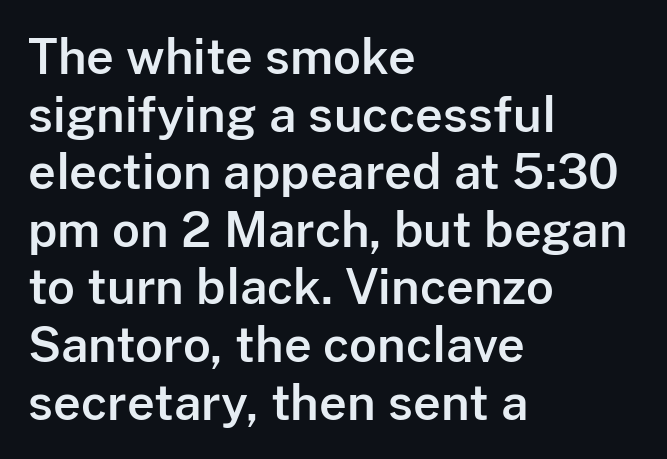
{"serif": "no", "italic": "no", "width": "normal", "stroke_contrast": "low", "x_height": "medium", "monospaced": "no", "underline": "no", "align": "left", "line_spacing_ratio": 1.2, "letter_spacing": "normal", "letter_spacing_em": 0.0, "glyph_px": 48}
